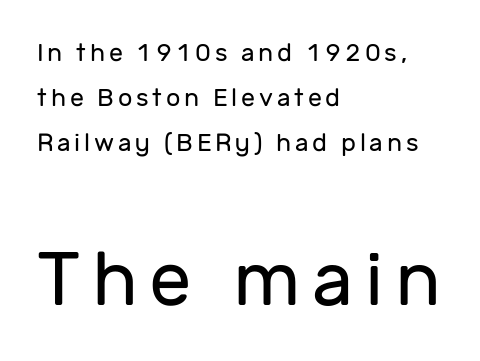
Q: Is the text bold? A: No.
Q: Is the text italic (slanted)? A: No, it is upright.
Q: Is the typeface a serif or a sans-serif typeface? A: Sans-serif.
Q: Is the text underlined? A: No.
Q: How is the paragraph aligned? A: Left-aligned.
Q: Which block of text is set in a larger size, the first (top) or the second (bottom)? A: The second (bottom) one.
Q: Width (condensed, normal, or wide)? A: Normal.
Q: Stroke contrast? A: Low.
Q: x-height? A: Medium.
Q: Monospaced? A: No.
